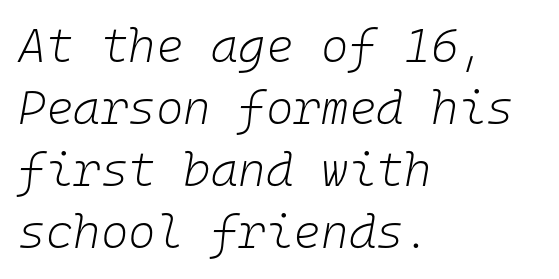
Plain, unruled lines of type. One-word summary of the alignment: left. Notice how descenders clear the ascenders below comfortably — that's standard leading. Stems and bowls with no extra thickness — not bold.
